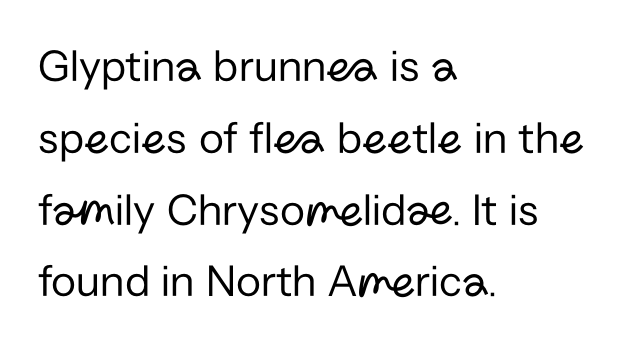
The image shows 46 px regular-weight sans-serif type, upright; set left-aligned, normal line spacing (1.56x), normal letter spacing, not underlined; low stroke contrast and a medium x-height.
